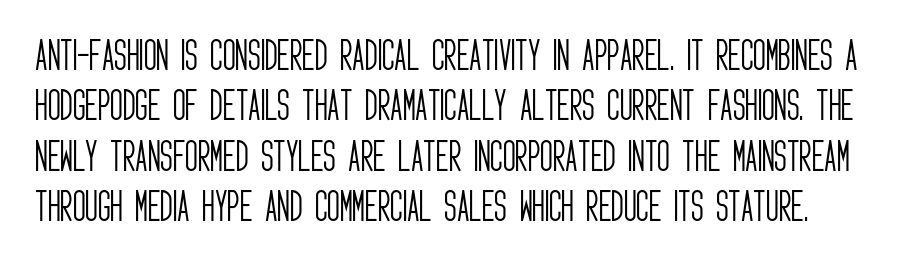
{"serif": "no", "italic": "no", "bold": "no", "weight": "light", "width": "condensed", "stroke_contrast": "low", "x_height": "large", "monospaced": "no", "underline": "no", "line_spacing": "normal", "line_spacing_ratio": 1.44, "letter_spacing": "normal", "letter_spacing_em": 0.0, "glyph_px": 35}
